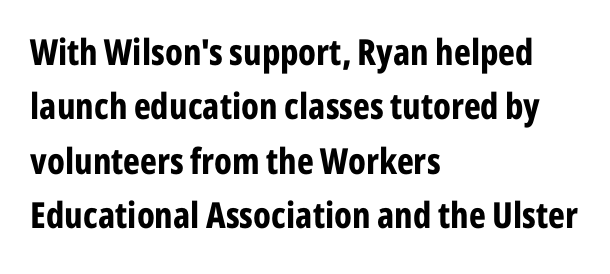
{"serif": "no", "italic": "no", "bold": "yes", "weight": "bold", "width": "condensed", "stroke_contrast": "low", "x_height": "medium", "monospaced": "no", "underline": "no", "align": "left", "line_spacing": "normal", "line_spacing_ratio": 1.51, "letter_spacing": "normal", "letter_spacing_em": 0.0, "glyph_px": 36}
